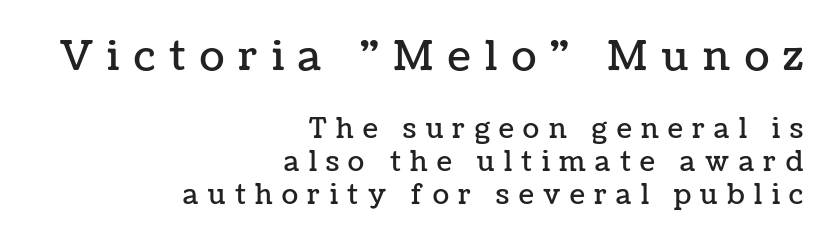
{"italic": "no", "width": "normal", "stroke_contrast": "low", "x_height": "medium", "monospaced": "no", "underline": "no", "align": "right", "line_spacing_ratio": 1.21, "letter_spacing": "wide", "letter_spacing_em": 0.35, "larger_block": "first", "size_ratio": 1.52, "glyph_px": 41}
